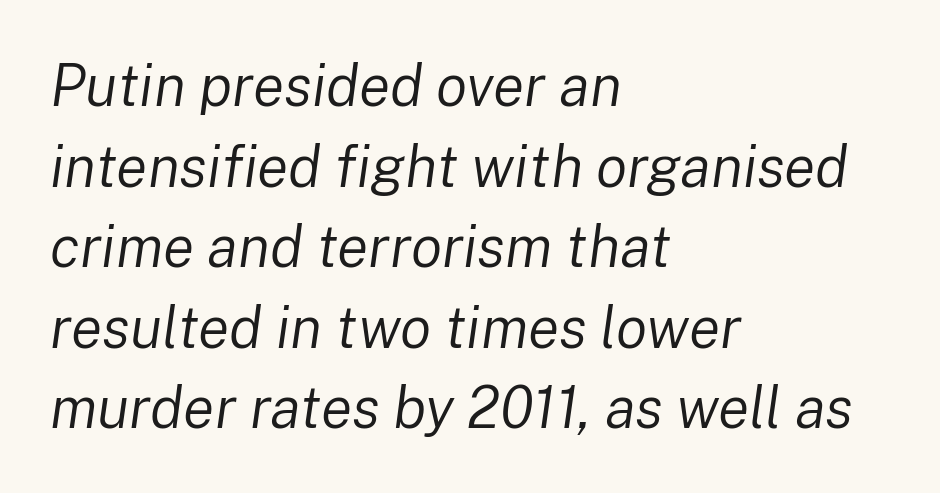
Q: Is the text bold? A: No.
Q: Is the text italic (slanted)? A: Yes, it leans right by about 8 degrees.
Q: Is the text underlined? A: No.
Q: How is the paragraph aligned? A: Left-aligned.
Q: Is the spacing between letters normal or unusually wide? A: Normal.
Q: Is the spacing between lines tight, normal or loose? A: Normal.
Q: Width (condensed, normal, or wide)? A: Normal.
Q: Stroke contrast? A: Low.
Q: x-height? A: Medium.
Q: Monospaced? A: No.
